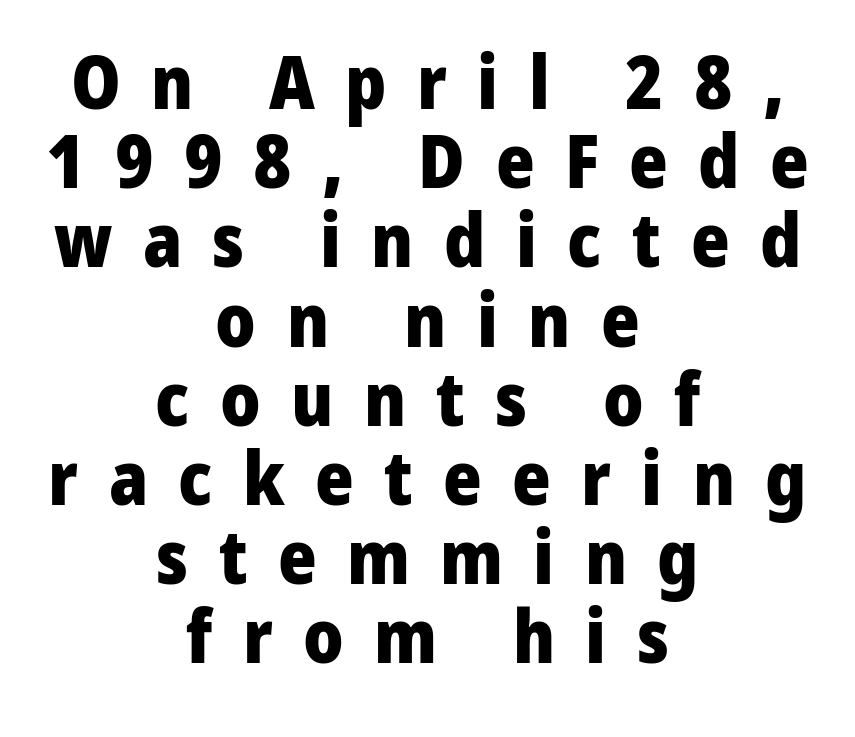
{"serif": "no", "italic": "no", "bold": "yes", "weight": "heavy", "width": "normal", "stroke_contrast": "low", "x_height": "medium", "monospaced": "no", "underline": "no", "align": "center", "line_spacing": "tight", "line_spacing_ratio": 1.07, "letter_spacing": "wide", "letter_spacing_em": 0.41, "glyph_px": 74}
